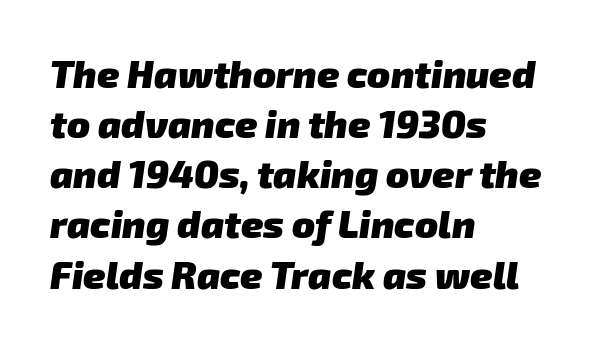
Only glyphs here, with clear space below each row. Reading down the block, your eye returns to a fixed left position each line. Think of a printed novel: that variable character pitch is what you see here. Successive baselines arrive at the customary interval. Notice how thick the strokes are: this is what a full bold looks like.
